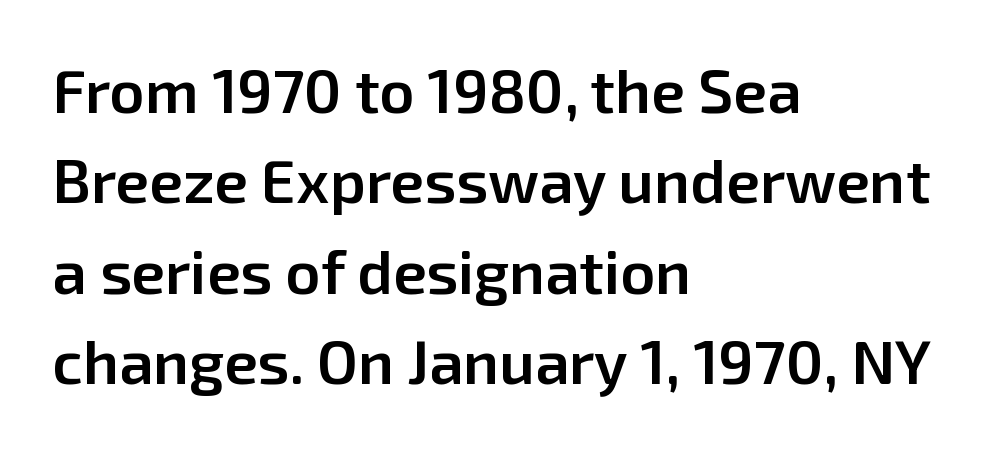
Q: Is the text bold? A: Semi-bold.
Q: Is the text italic (slanted)? A: No, it is upright.
Q: Is the typeface a serif or a sans-serif typeface? A: Sans-serif.
Q: Is the text underlined? A: No.
Q: How is the paragraph aligned? A: Left-aligned.
Q: Is the spacing between letters normal or unusually wide? A: Normal.
Q: Is the spacing between lines tight, normal or loose? A: Normal.
Q: Width (condensed, normal, or wide)? A: Normal.
Q: Stroke contrast? A: Low.
Q: x-height? A: Medium.
Q: Monospaced? A: No.
